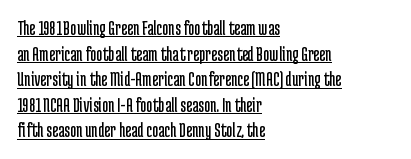
The image shows 21 px text type, upright; set left-aligned, line spacing 1.22x, normal letter spacing, underlined.
